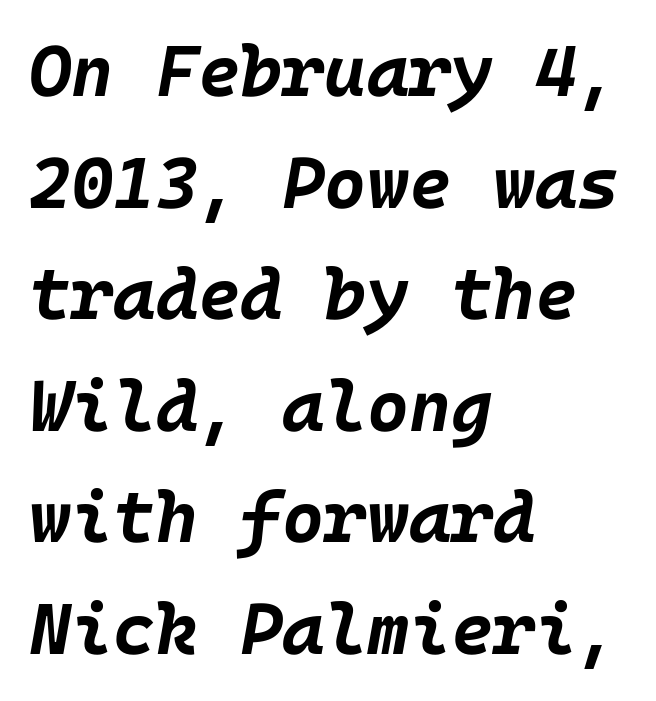
{"italic": "yes", "lean": "right", "slant_degrees": 10, "bold": "yes", "weight": "bold", "width": "normal", "stroke_contrast": "low", "x_height": "large", "underline": "no", "align": "left", "line_spacing": "normal", "line_spacing_ratio": 1.55, "letter_spacing": "normal", "letter_spacing_em": 0.0, "glyph_px": 72}
